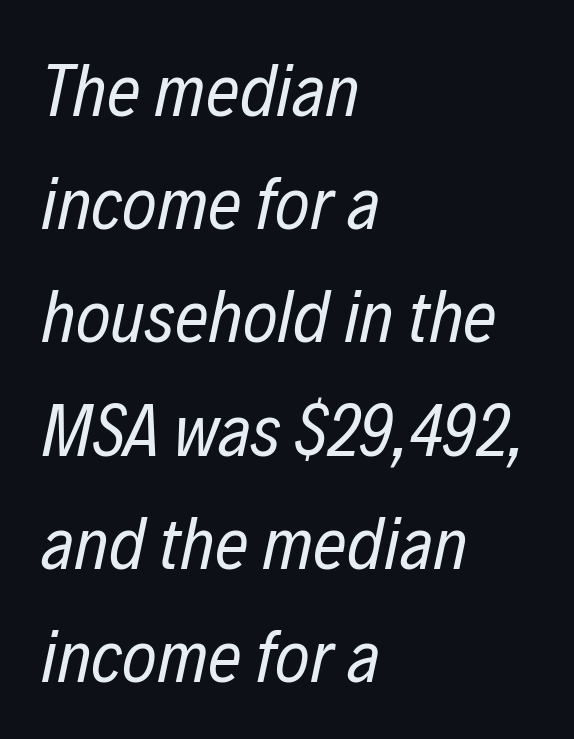
Q: Is the text bold? A: No.
Q: Is the text italic (slanted)? A: Yes, it leans right by about 12 degrees.
Q: Is the text underlined? A: No.
Q: How is the paragraph aligned? A: Left-aligned.
Q: Is the spacing between letters normal or unusually wide? A: Normal.
Q: Is the spacing between lines tight, normal or loose? A: Normal.
Q: Width (condensed, normal, or wide)? A: Condensed.
Q: Stroke contrast? A: Low.
Q: x-height? A: Medium.
Q: Monospaced? A: No.
